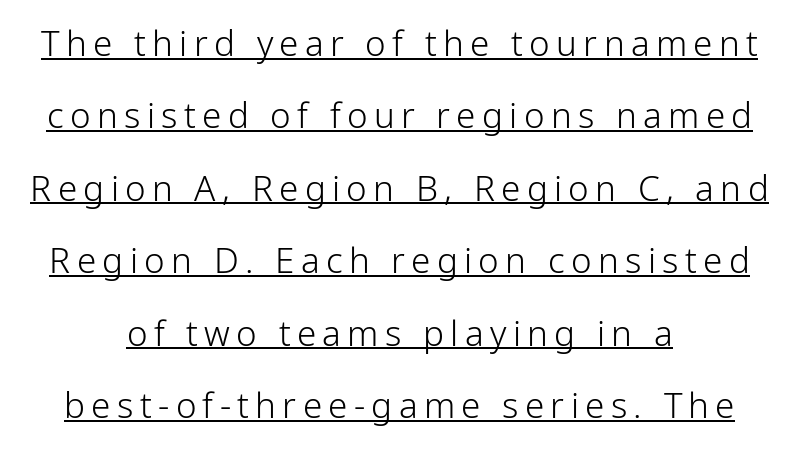
Q: Is the text bold? A: No.
Q: Is the text italic (slanted)? A: No, it is upright.
Q: Is the typeface a serif or a sans-serif typeface? A: Sans-serif.
Q: Is the text underlined? A: Yes.
Q: How is the paragraph aligned? A: Centered.
Q: Is the spacing between lines tight, normal or loose? A: Loose.
Q: Width (condensed, normal, or wide)? A: Normal.
Q: Stroke contrast? A: Low.
Q: x-height? A: Medium.
Q: Monospaced? A: No.
